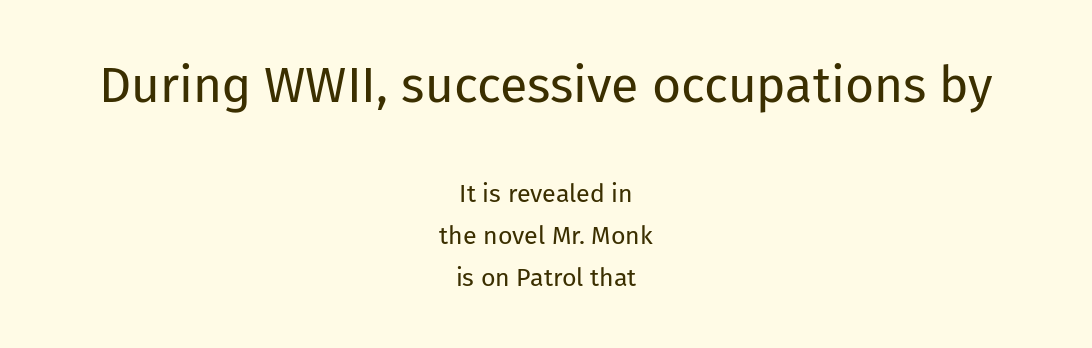
No feet cap the strokes, marking this as sans-serif type. Here the glyphs are tracked normally, forming tight word shapes. Clear beneath every line of the passage. Spacing verdict: proportional, widths tailored to each character. Stroke thickness stays within the range of a standard reading face or lighter.
